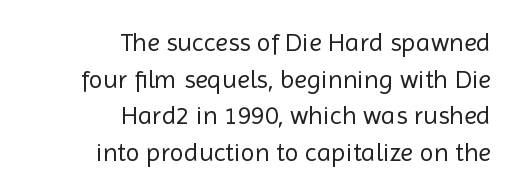
The image shows 26 px text type, upright; set right-aligned, normal line spacing (1.41x), normal letter spacing, not underlined.
